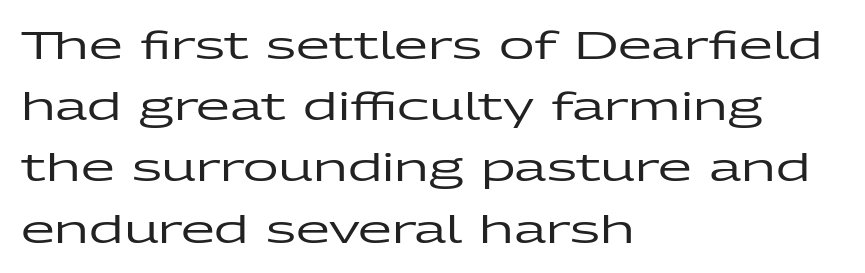
Character widths vary here, with narrow letters taking less room than wide ones. Nope, no serifs anywhere on these letters. Lines of text with bare space underneath. Rows of type keep a routine distance in the vertical direction. Inter-character spacing is left at the font's built-in metrics.
